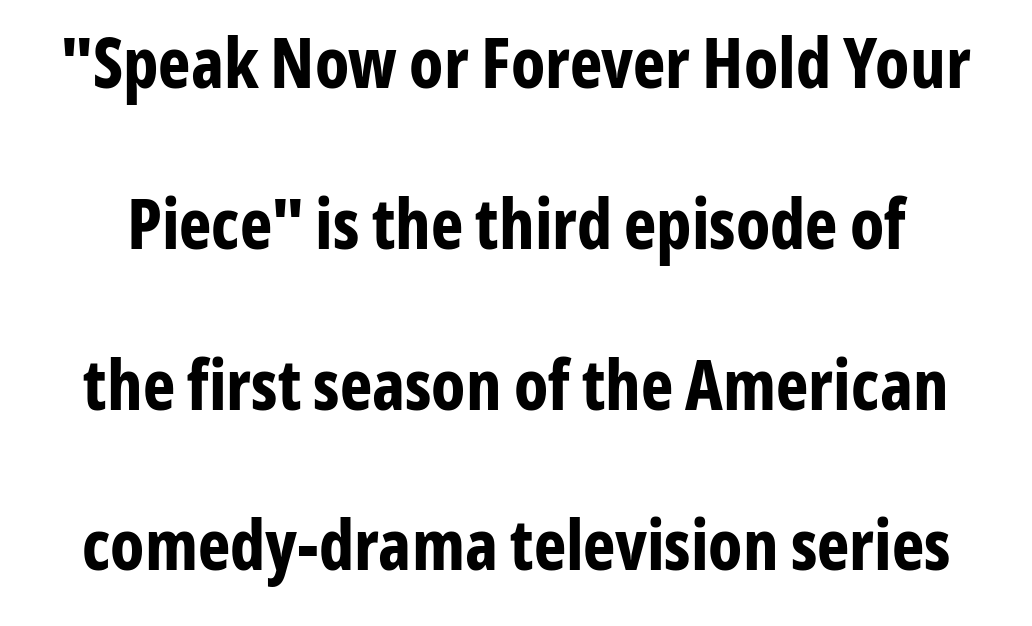
{"serif": "no", "italic": "no", "bold": "yes", "weight": "bold", "width": "condensed", "stroke_contrast": "low", "x_height": "medium", "monospaced": "no", "underline": "no", "line_spacing": "loose", "line_spacing_ratio": 2.33, "letter_spacing": "normal", "letter_spacing_em": 0.0, "glyph_px": 69}
